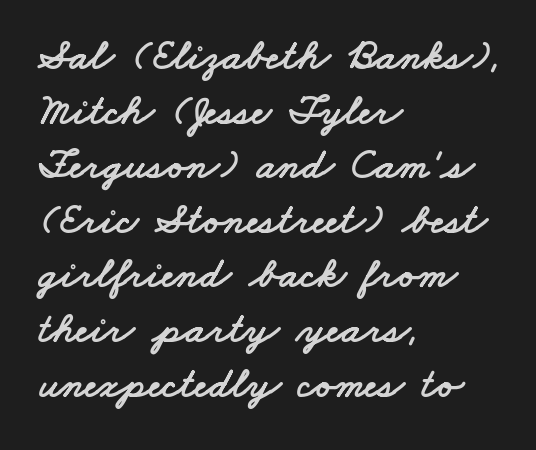
Q: Is the typeface a serif or a sans-serif typeface? A: Sans-serif.
Q: Is the text underlined? A: No.
Q: How is the paragraph aligned? A: Left-aligned.
Q: Is the spacing between letters normal or unusually wide? A: Normal.
Q: Is the spacing between lines tight, normal or loose? A: Normal.
Q: Width (condensed, normal, or wide)? A: Wide.
Q: Stroke contrast? A: Low.
Q: x-height? A: Small.
Q: Monospaced? A: No.
